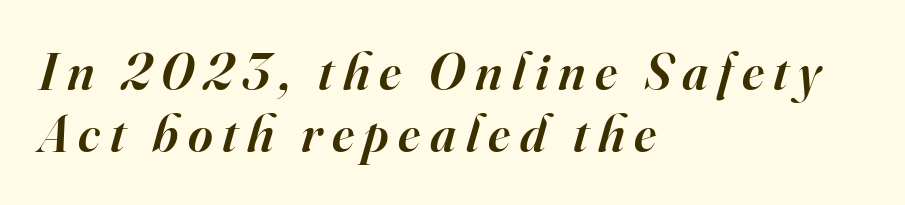
The image shows 53 px semibold serif type, italic (leaning right); set left-aligned, line spacing 1.17x, not underlined; high stroke contrast and a small x-height.
